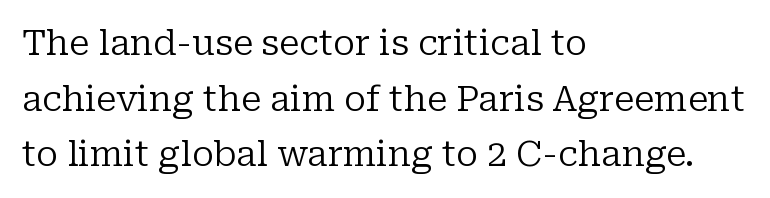
Each letter keeps its own natural width here, so spacing adapts to shape. The lines sit at an ordinary, default distance from one another. What stands out about the letter spacing? Nothing — it is the standard amount. The area under the type is left untouched. Weight class: somewhere from thin through regular.
